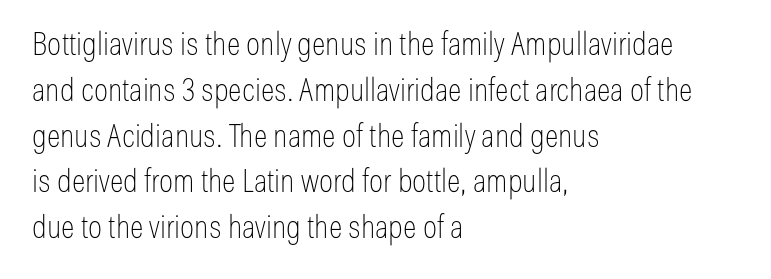
{"serif": "no", "italic": "no", "bold": "no", "weight": "thin", "width": "condensed", "stroke_contrast": "low", "x_height": "medium", "monospaced": "no", "underline": "no", "align": "left", "line_spacing": "normal", "line_spacing_ratio": 1.43, "letter_spacing": "normal", "letter_spacing_em": 0.0, "glyph_px": 32}
